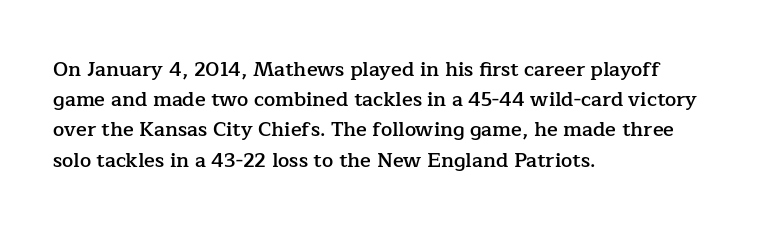
{"italic": "no", "bold": "semi", "underline": "no", "align": "left", "line_spacing": "normal", "line_spacing_ratio": 1.51, "letter_spacing": "normal", "letter_spacing_em": 0.0, "glyph_px": 20}
